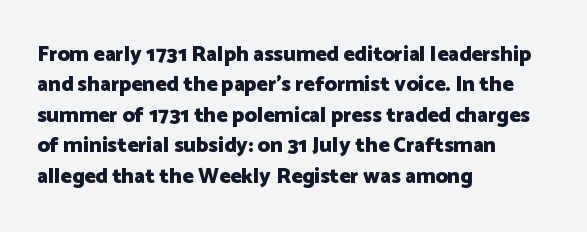
The image shows 21 px bold type, upright; set left-aligned, normal line spacing (1.45x), normal letter spacing, not underlined.
